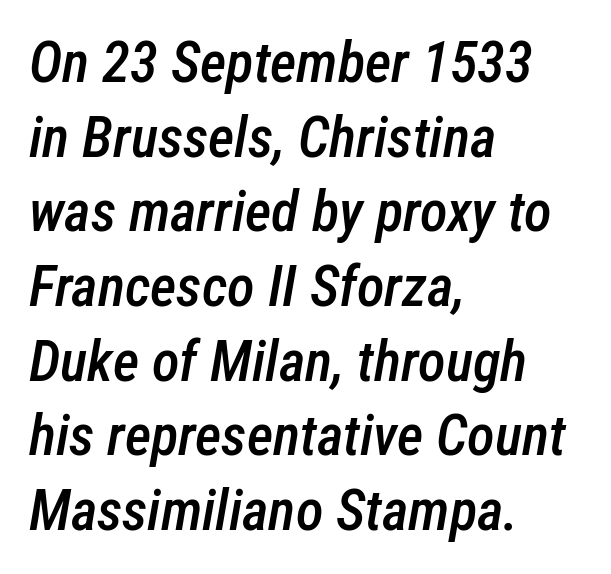
The image shows 57 px semibold, condensed type, italic (leaning right); set left-aligned, normal line spacing (1.31x), normal letter spacing, not underlined; low stroke contrast and a medium x-height.
